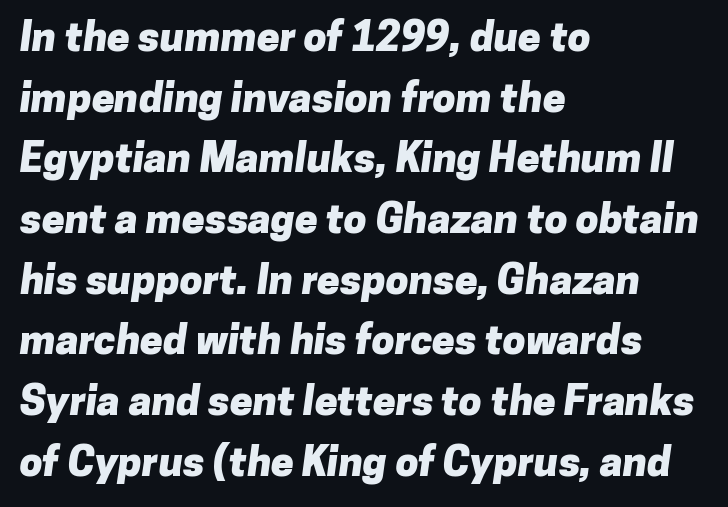
You can tell from the bare stems that sans-serif type was used. Do the characters align in a grid? No, the font is proportional. Students, this is bold: see how much ink each stroke carries. The string is rendered with underlining switched off.
